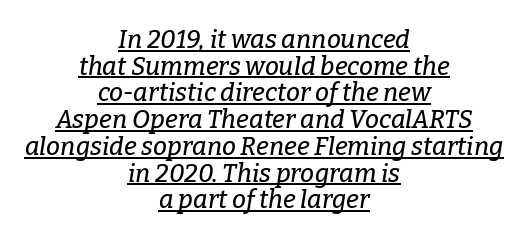
The image shows 25 px text type, italic (leaning right); set centered, tight line spacing (1.07x), normal letter spacing, underlined.
